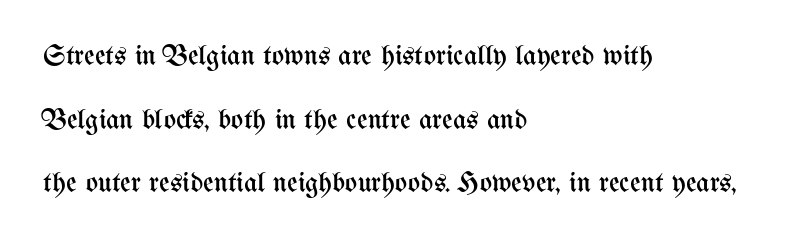
Bare-footed words on every line. Visually the block forms a straight wall on the left and a jagged coastline on the right. The leading is generous, giving the passage an open texture. How are the letters spaced? Ordinarily, with no added tracking. Bold? No — there's no thickening of the strokes.
